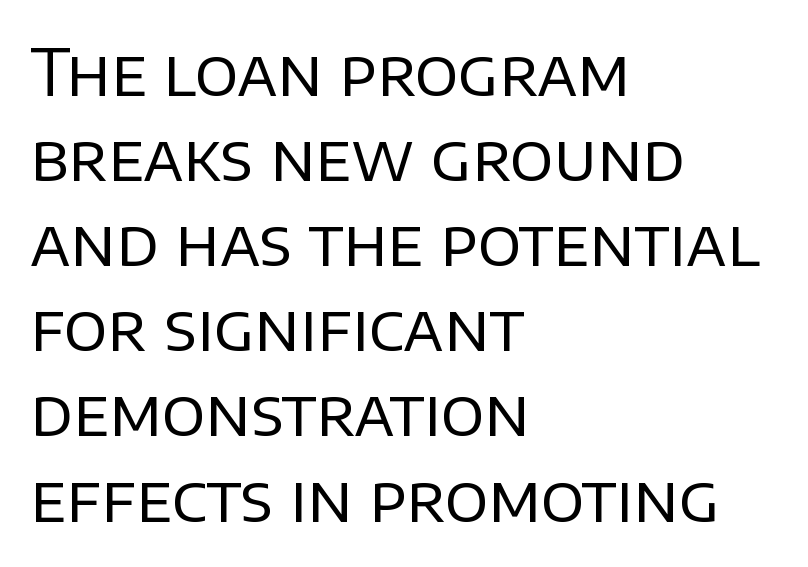
The image shows 64 px regular-weight sans-serif type, upright; set left-aligned, normal line spacing (1.33x), normal letter spacing, not underlined; low stroke contrast and a large x-height.
